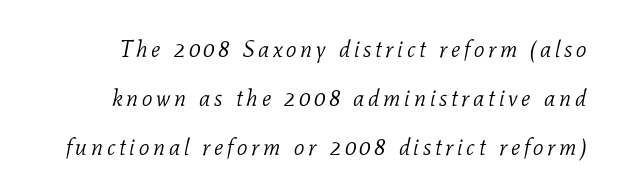
Q: Is the text bold? A: No.
Q: Is the text italic (slanted)? A: Yes, it leans right by about 11 degrees.
Q: Is the text underlined? A: No.
Q: Is the spacing between lines tight, normal or loose? A: Loose.
